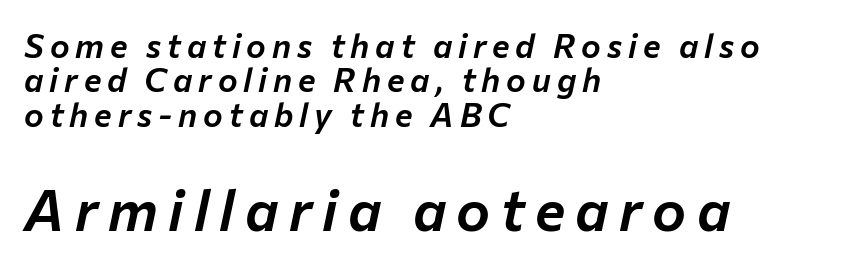
{"italic": "yes", "lean": "right", "slant_degrees": 12, "width": "normal", "stroke_contrast": "low", "x_height": "medium", "monospaced": "no", "underline": "no", "align": "left", "line_spacing": "tight", "line_spacing_ratio": 1.04, "larger_block": "second", "size_ratio": 1.73, "glyph_px": 57}
